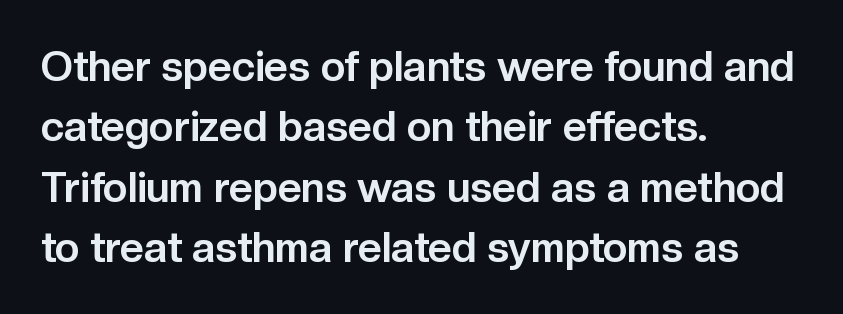
Q: Is the text bold? A: Yes.
Q: Is the text italic (slanted)? A: No, it is upright.
Q: Is the typeface a serif or a sans-serif typeface? A: Sans-serif.
Q: Is the text underlined? A: No.
Q: How is the paragraph aligned? A: Left-aligned.
Q: Is the spacing between letters normal or unusually wide? A: Normal.
Q: Is the spacing between lines tight, normal or loose? A: Normal.
Q: Width (condensed, normal, or wide)? A: Normal.
Q: Stroke contrast? A: Low.
Q: x-height? A: Medium.
Q: Monospaced? A: No.
